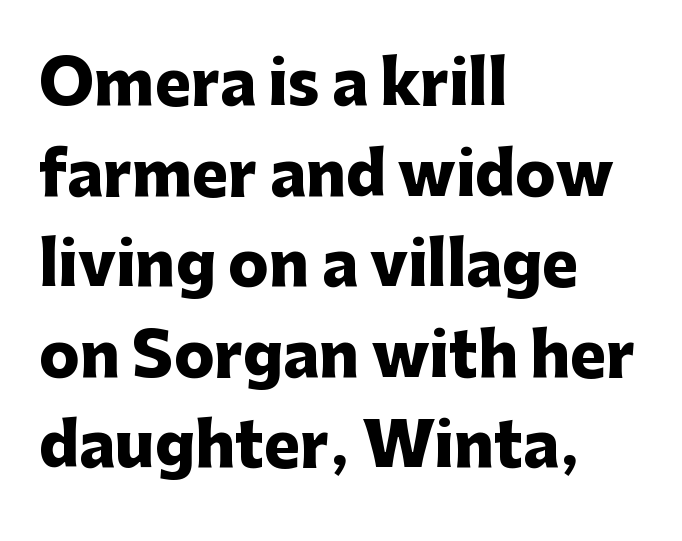
{"serif": "no", "italic": "no", "bold": "yes", "weight": "heavy", "width": "normal", "stroke_contrast": "low", "x_height": "medium", "monospaced": "no", "underline": "no", "align": "left", "line_spacing": "normal", "line_spacing_ratio": 1.51, "letter_spacing": "normal", "letter_spacing_em": 0.0, "glyph_px": 60}
